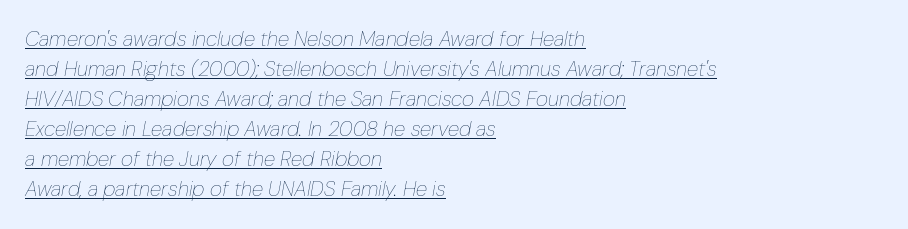
The image shows 21 px text type, italic (leaning right); set left-aligned, normal line spacing (1.43x), normal letter spacing, underlined.
